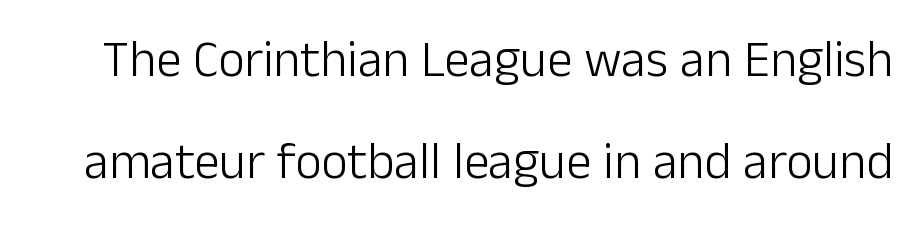
{"serif": "no", "italic": "no", "bold": "no", "weight": "light", "width": "normal", "stroke_contrast": "low", "x_height": "medium", "monospaced": "no", "underline": "no", "line_spacing": "loose", "line_spacing_ratio": 2.0, "letter_spacing": "normal", "letter_spacing_em": 0.0, "glyph_px": 51}
